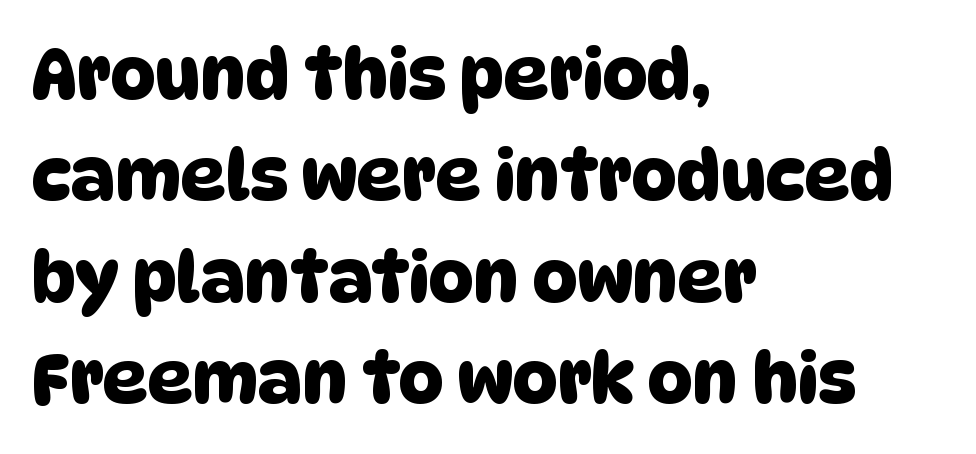
The image shows 70 px sans-serif type; set left-aligned, normal line spacing (1.45x), normal letter spacing, not underlined; low stroke contrast and a large x-height.
